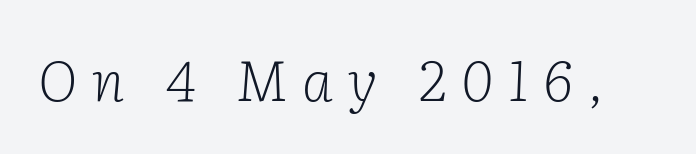
Q: Is the text bold? A: No.
Q: Is the text italic (slanted)? A: Yes, it leans right by about 2 degrees.
Q: Is the typeface a serif or a sans-serif typeface? A: Serif.
Q: Is the text underlined? A: No.
Q: Is the spacing between letters normal or unusually wide? A: Unusually wide.
Q: Width (condensed, normal, or wide)? A: Normal.
Q: Stroke contrast? A: Low.
Q: x-height? A: Medium.
Q: Monospaced? A: No.
